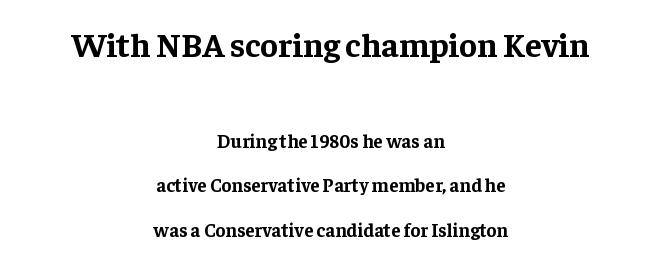
The image shows 34 px bold serif type, upright; set centered, loose line spacing (2.34x), normal letter spacing, not underlined; the first (top) block is 1.79x larger; low stroke contrast and a medium x-height.
